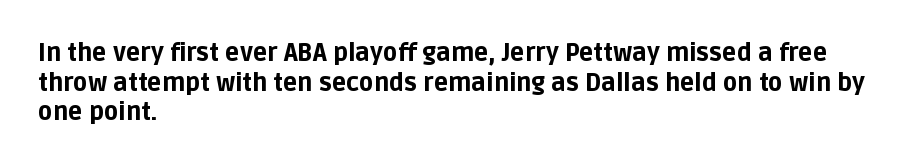
Nobody drew a line under any word here. The lettering stays uniformly vertical, giving the passage a roman look. Each word holds together tightly as a unit, with standard inter-letter gaps. A student would call this left alignment; a typographer would say flush left, rag right. Typographic density is high because the face is bold.
